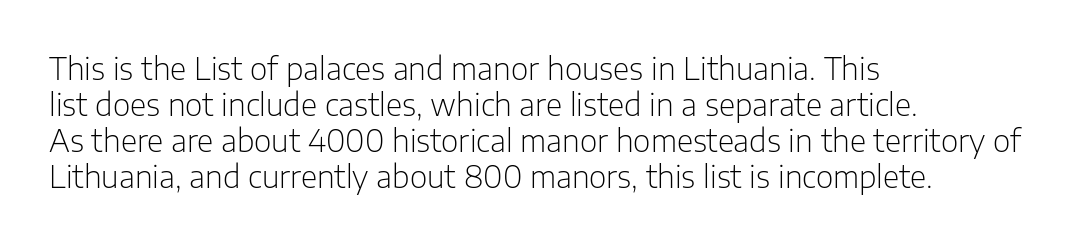
The image shows 30 px light sans-serif type, upright; set left-aligned, line spacing 1.2x, normal letter spacing, not underlined; low stroke contrast and a medium x-height.
